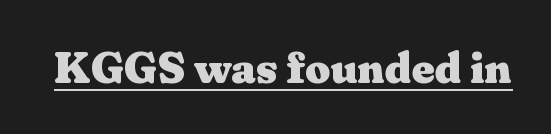
Plenty of ink on the page — the face is bold. The letterforms sit shoulder to shoulder at normal distance. Emphasis is given by a line drawn under the lettering. Is this a fixed-width face? No — the glyphs have proportional, varying widths. A typesetter would mark this as roman, not italic. Old-style or modern, the face here clearly has serifs.
